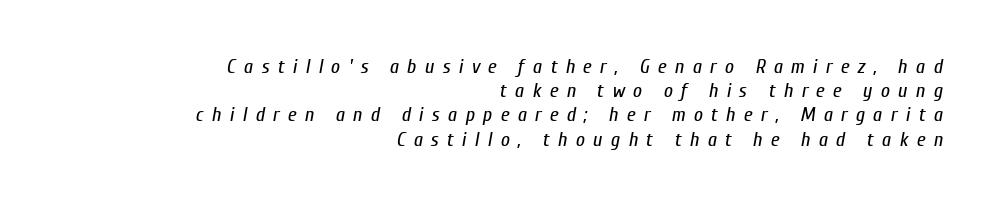
{"italic": "yes", "lean": "right", "slant_degrees": 10, "bold": "no", "underline": "no", "align": "right", "line_spacing_ratio": 1.21, "letter_spacing": "wide", "letter_spacing_em": 0.41, "glyph_px": 20}
